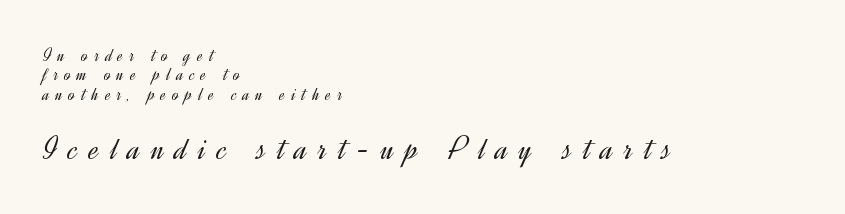
Q: Is the text bold? A: No.
Q: Is the text italic (slanted)? A: Yes.
Q: Is the typeface a serif or a sans-serif typeface? A: Sans-serif.
Q: Is the text underlined? A: No.
Q: How is the paragraph aligned? A: Left-aligned.
Q: Is the spacing between letters normal or unusually wide? A: Unusually wide.
Q: Is the spacing between lines tight, normal or loose? A: Tight.
Q: Which block of text is set in a larger size, the first (top) or the second (bottom)? A: The second (bottom) one.
Q: Width (condensed, normal, or wide)? A: Normal.
Q: x-height? A: Small.
Q: Monospaced? A: No.
